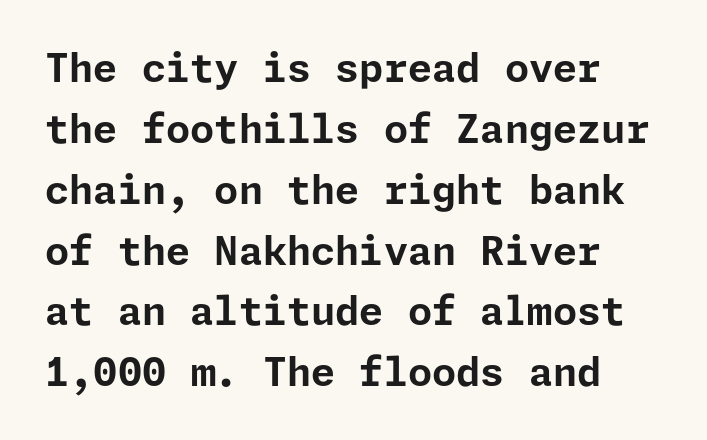
Nobody touched the tracking dial on this one. The typeface chosen for these lines omits serifs. These lines were composed using upright roman letters. Caption: bold face, heavy strokes. Each row of text sits above clean, open space.
